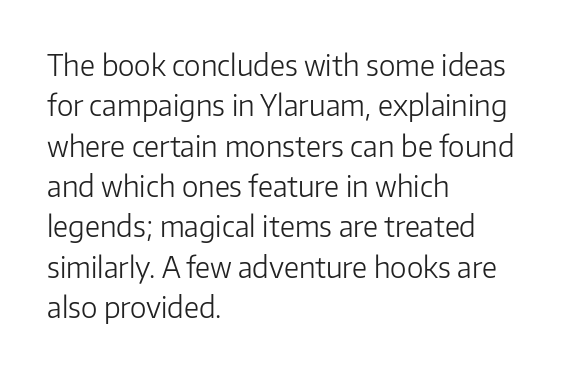
Q: Is the text bold? A: No.
Q: Is the text italic (slanted)? A: No, it is upright.
Q: Is the typeface a serif or a sans-serif typeface? A: Sans-serif.
Q: Is the text underlined? A: No.
Q: How is the paragraph aligned? A: Left-aligned.
Q: Is the spacing between letters normal or unusually wide? A: Normal.
Q: Is the spacing between lines tight, normal or loose? A: Normal.
Q: Width (condensed, normal, or wide)? A: Normal.
Q: Stroke contrast? A: Low.
Q: x-height? A: Medium.
Q: Monospaced? A: No.
